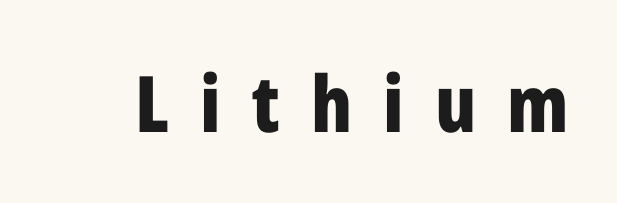
Q: Is the text bold? A: Yes.
Q: Is the text italic (slanted)? A: No, it is upright.
Q: Is the typeface a serif or a sans-serif typeface? A: Sans-serif.
Q: Is the text underlined? A: No.
Q: Is the spacing between letters normal or unusually wide? A: Unusually wide.
Q: Width (condensed, normal, or wide)? A: Condensed.
Q: Stroke contrast? A: Low.
Q: x-height? A: Medium.
Q: Monospaced? A: No.
